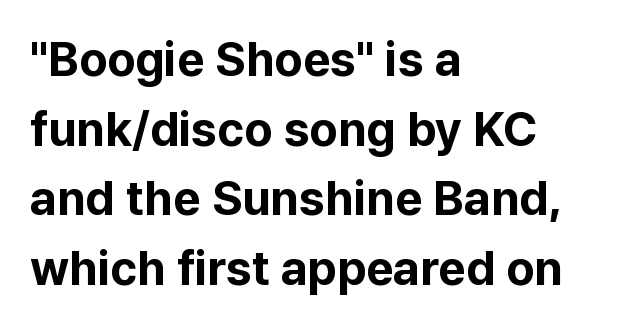
Q: Is the text bold? A: Yes.
Q: Is the text italic (slanted)? A: No, it is upright.
Q: Is the typeface a serif or a sans-serif typeface? A: Sans-serif.
Q: Is the text underlined? A: No.
Q: How is the paragraph aligned? A: Left-aligned.
Q: Is the spacing between letters normal or unusually wide? A: Normal.
Q: Is the spacing between lines tight, normal or loose? A: Normal.
Q: Width (condensed, normal, or wide)? A: Normal.
Q: Stroke contrast? A: Low.
Q: x-height? A: Medium.
Q: Monospaced? A: No.
